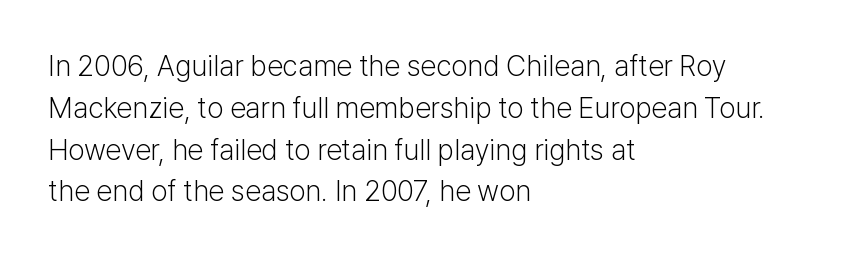
{"serif": "no", "italic": "no", "bold": "no", "weight": "light", "width": "normal", "stroke_contrast": "low", "x_height": "medium", "monospaced": "no", "underline": "no", "align": "left", "line_spacing": "normal", "line_spacing_ratio": 1.44, "letter_spacing": "normal", "letter_spacing_em": 0.0, "glyph_px": 29}
